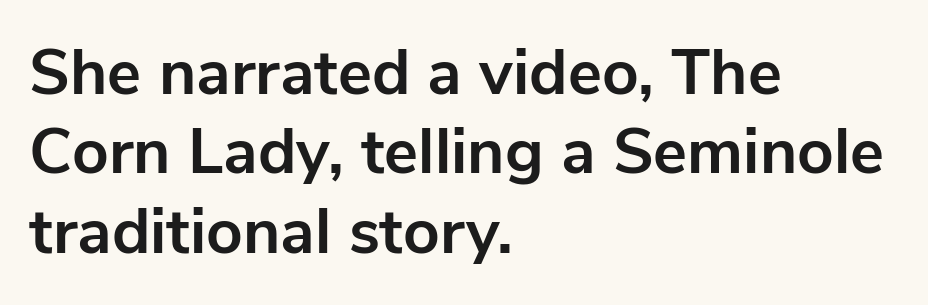
{"serif": "no", "italic": "no", "bold": "yes", "weight": "bold", "width": "normal", "stroke_contrast": "low", "x_height": "medium", "monospaced": "no", "underline": "no", "align": "left", "line_spacing_ratio": 1.24, "letter_spacing": "normal", "letter_spacing_em": 0.0, "glyph_px": 64}
